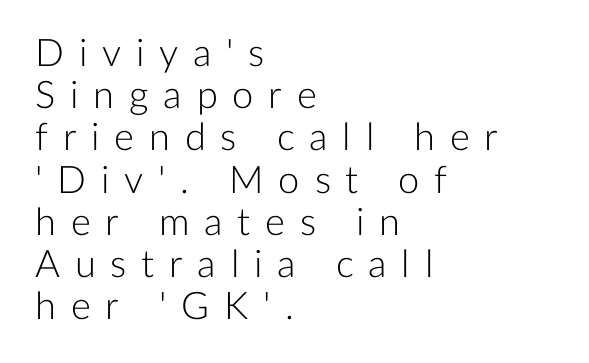
Q: Is the text bold? A: No.
Q: Is the text italic (slanted)? A: No, it is upright.
Q: Is the typeface a serif or a sans-serif typeface? A: Sans-serif.
Q: Is the text underlined? A: No.
Q: How is the paragraph aligned? A: Left-aligned.
Q: Is the spacing between letters normal or unusually wide? A: Unusually wide.
Q: Is the spacing between lines tight, normal or loose? A: Tight.
Q: Width (condensed, normal, or wide)? A: Normal.
Q: Stroke contrast? A: Low.
Q: x-height? A: Medium.
Q: Monospaced? A: No.
